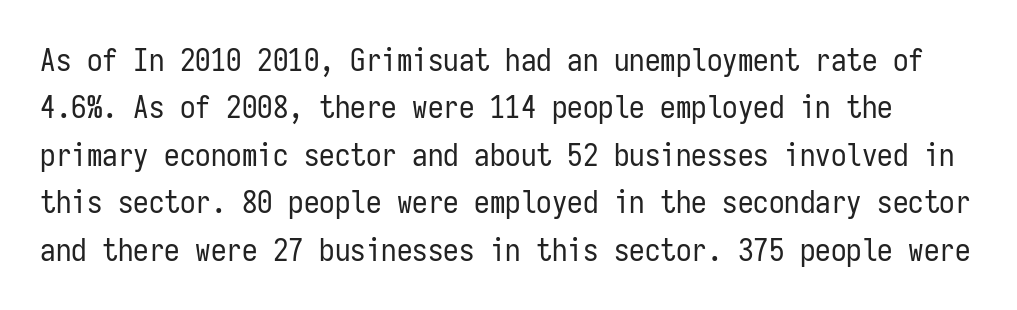
The image shows 31 px regular-weight, condensed sans-serif type, upright, monospaced; set normal line spacing (1.53x), normal letter spacing, not underlined; low stroke contrast and a medium x-height.
